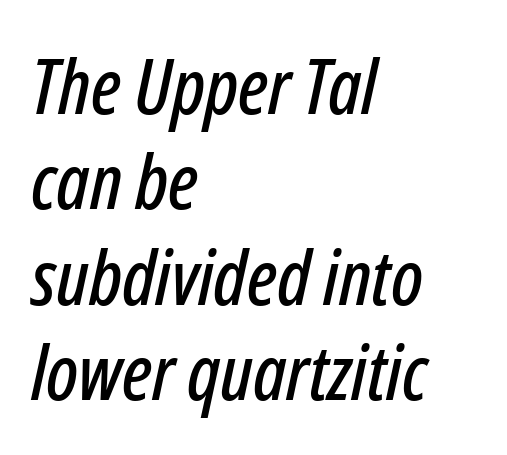
The image shows 77 px condensed type, italic (leaning right); set left-aligned, line spacing 1.24x, normal letter spacing, not underlined; low stroke contrast and a medium x-height.
